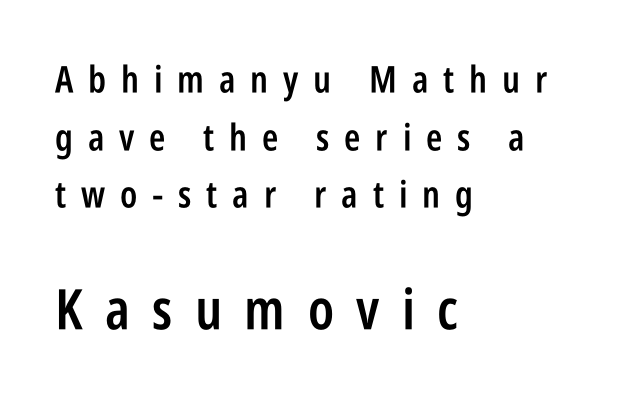
The lines in this sample share a left origin and differ only in where they stop. This sample uses expanded letter spacing, leaving extra air between glyphs. The letters stand straight up with perfectly vertical stems. The lower block of text is set noticeably larger than the block above it.
